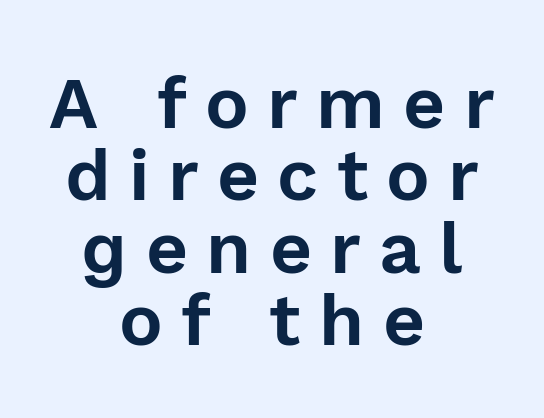
The image shows 73 px sans-serif type, upright; set centered, tight line spacing (0.99x), unusually wide letter spacing (+0.25 em), not underlined; a medium x-height.
